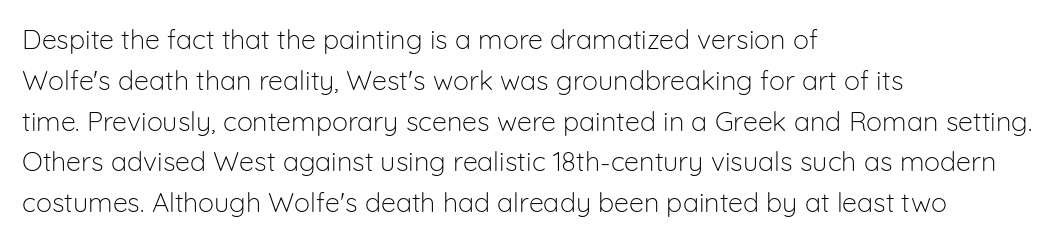
The passage shown stacks its lines at a standard gap. Plain, unruled lines of type. Summary of weight: not heavy and not bold. The rendering keeps characters at their native spacing. Notice how the stems are strictly vertical — no italics here.
